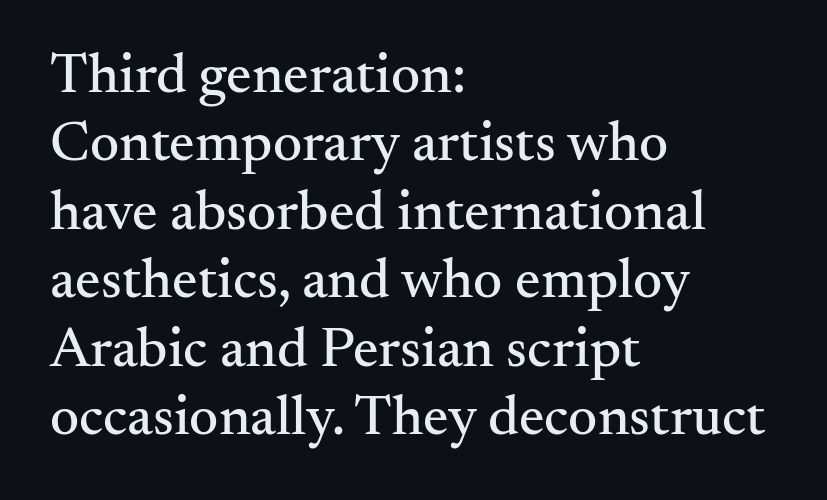
Looks like regular typesetting: each glyph gets only the width it needs. Glance below the letters and you will spot only blank space. Serifs: yes, visible at the terminals of the letterforms. Horizontally, the lines are justified to the leading edge only. Posture: vertical.
